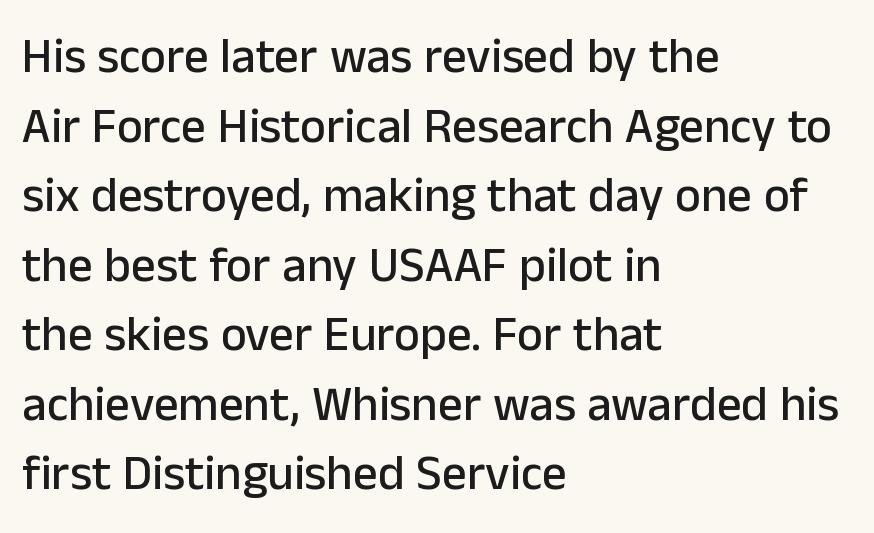
Tracking value appears to be zero — textbook default spacing. In terms of posture, this sample is upright. Think of a printed novel: that variable character pitch is what you see here. Examine the stroke ends and you'll find no serifs. Does the leading feel generous? No, just average. Clear beneath every line of the passage.
